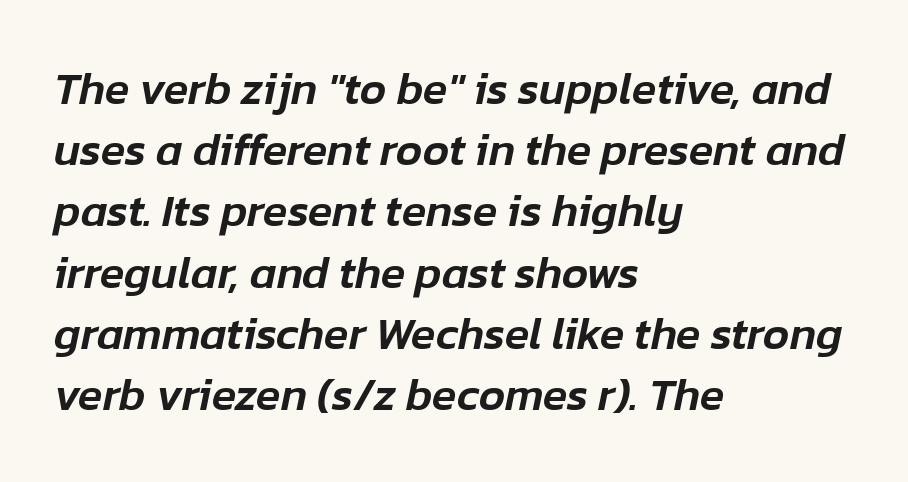
Q: Is the text italic (slanted)? A: Yes, it leans right by about 12 degrees.
Q: Is the text underlined? A: No.
Q: How is the paragraph aligned? A: Left-aligned.
Q: Is the spacing between letters normal or unusually wide? A: Normal.
Q: Is the spacing between lines tight, normal or loose? A: Normal.
Q: Width (condensed, normal, or wide)? A: Normal.
Q: Stroke contrast? A: Low.
Q: x-height? A: Medium.
Q: Monospaced? A: No.
